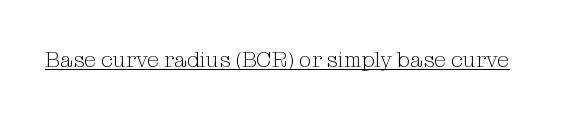
The image shows 22 px text type, upright; set normal letter spacing, underlined.
